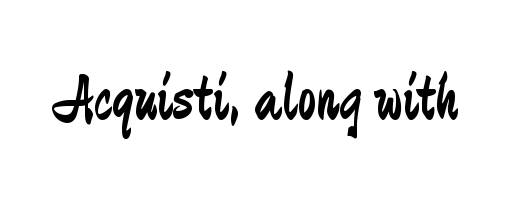
{"serif": "no", "bold": "no", "weight": "regular", "width": "condensed", "stroke_contrast": "low", "x_height": "small", "monospaced": "no", "underline": "no", "letter_spacing": "normal", "letter_spacing_em": 0.0, "glyph_px": 66}
